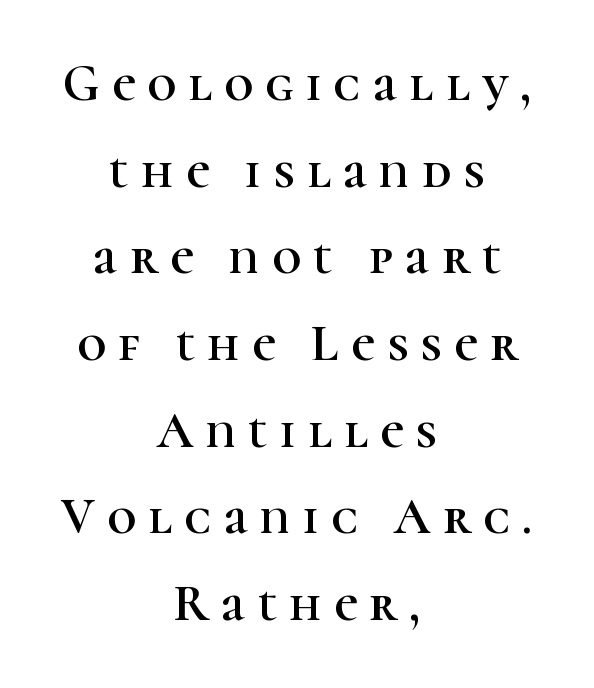
The image shows 51 px serif type, upright; set centered, normal line spacing (1.7x), unusually wide letter spacing (+0.24 em), not underlined; high stroke contrast and a medium x-height.
